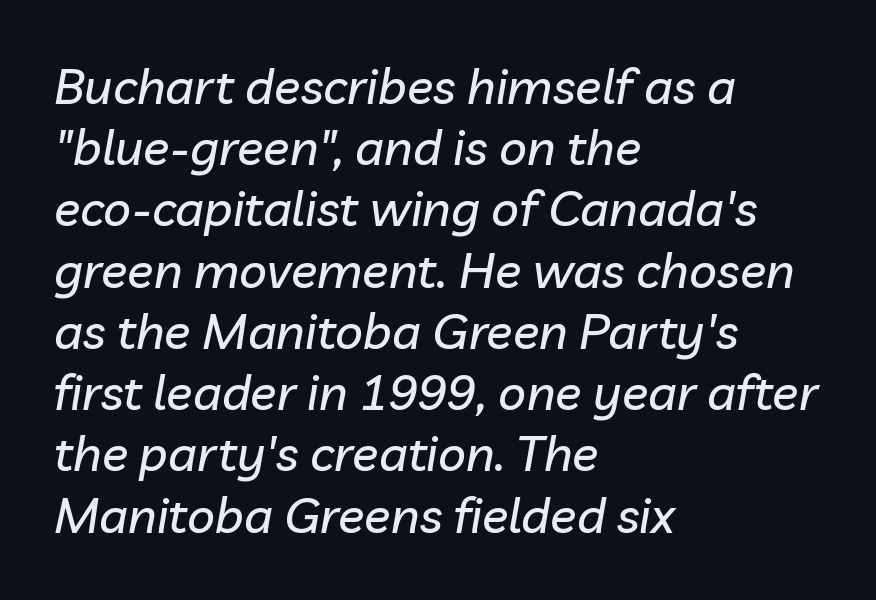
Evenly set lines give the paragraph a standard silhouette. This rendering leaves character spacing at its baseline value. Clear beneath every line of the passage. Note the varied advance widths — an 'i' is clearly narrower than an 'm'. If you drew a line through each stem, it would be angled.
